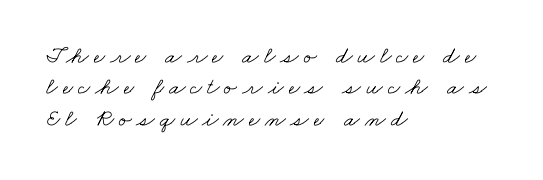
The image shows 24 px text type; set left-aligned, normal line spacing (1.31x), unusually wide letter spacing (+0.2 em), not underlined.
